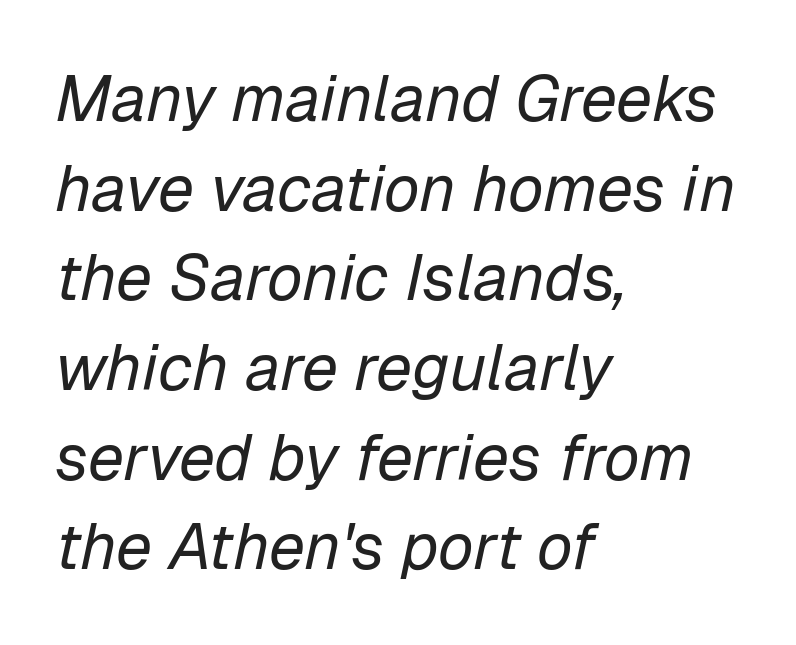
Q: Is the text bold? A: No.
Q: Is the text italic (slanted)? A: Yes, it leans right by about 12 degrees.
Q: Is the text underlined? A: No.
Q: How is the paragraph aligned? A: Left-aligned.
Q: Is the spacing between letters normal or unusually wide? A: Normal.
Q: Is the spacing between lines tight, normal or loose? A: Normal.
Q: Width (condensed, normal, or wide)? A: Normal.
Q: Stroke contrast? A: Low.
Q: x-height? A: Medium.
Q: Monospaced? A: No.
